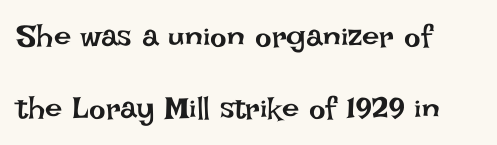
The image shows 31 px regular-weight type, upright; set left-aligned, loose line spacing (2.33x), normal letter spacing, not underlined; low stroke contrast and a large x-height.
